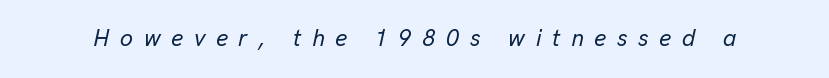
{"italic": "yes", "lean": "right", "slant_degrees": 13, "underline": "no", "letter_spacing": "wide", "letter_spacing_em": 0.47, "glyph_px": 23}
